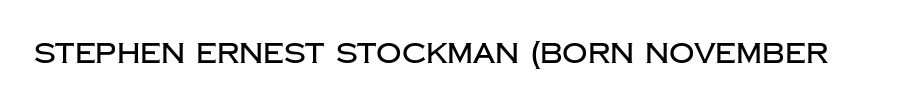
The image shows 28 px sans-serif type, upright; set normal letter spacing, not underlined; low stroke contrast and a large x-height.
